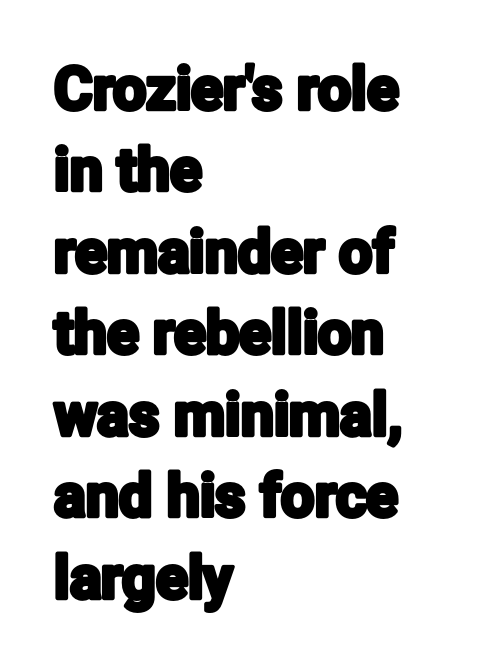
{"serif": "no", "italic": "no", "width": "condensed", "stroke_contrast": "low", "x_height": "medium", "monospaced": "no", "underline": "no", "align": "left", "line_spacing": "normal", "line_spacing_ratio": 1.38, "letter_spacing": "normal", "letter_spacing_em": 0.0, "glyph_px": 59}
